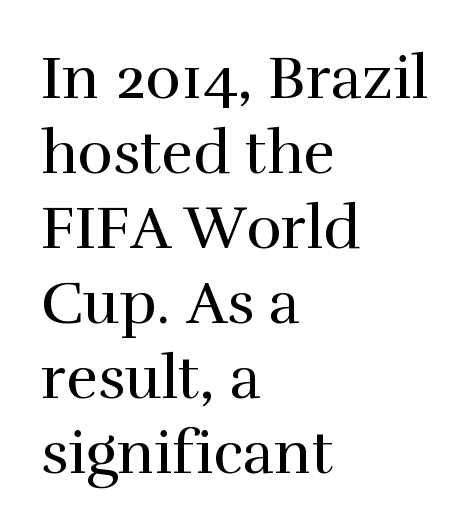
{"serif": "yes", "italic": "no", "bold": "no", "weight": "regular", "width": "normal", "stroke_contrast": "high", "x_height": "medium", "monospaced": "no", "underline": "no", "align": "left", "line_spacing": "normal", "line_spacing_ratio": 1.25, "letter_spacing": "normal", "letter_spacing_em": 0.0, "glyph_px": 60}
